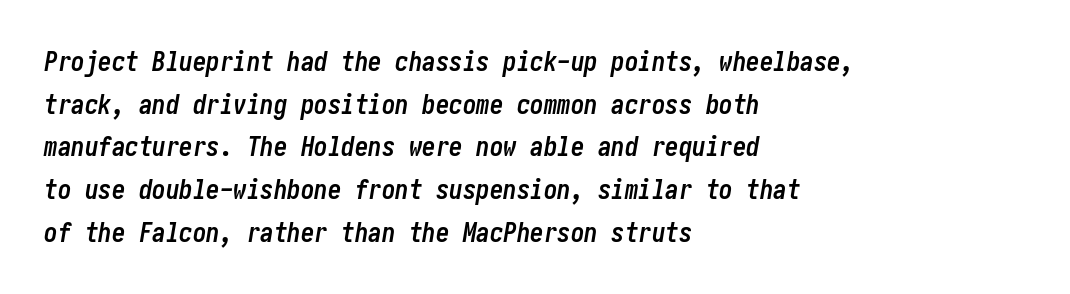
The image shows 27 px bold type, italic (leaning right); set left-aligned, normal line spacing (1.58x), normal letter spacing, not underlined.
